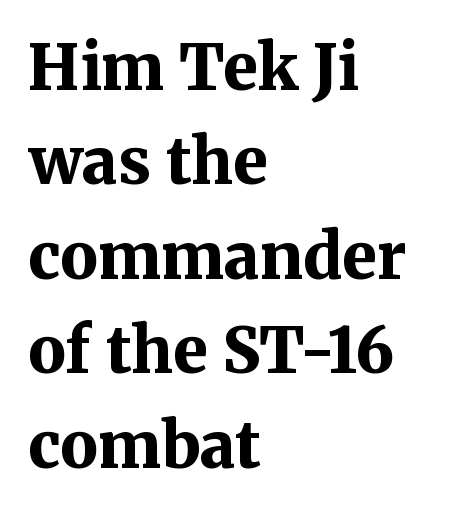
{"serif": "yes", "italic": "no", "bold": "yes", "weight": "bold", "width": "normal", "stroke_contrast": "medium", "x_height": "medium", "monospaced": "no", "underline": "no", "align": "left", "line_spacing": "normal", "line_spacing_ratio": 1.5, "letter_spacing": "normal", "letter_spacing_em": 0.0, "glyph_px": 63}
